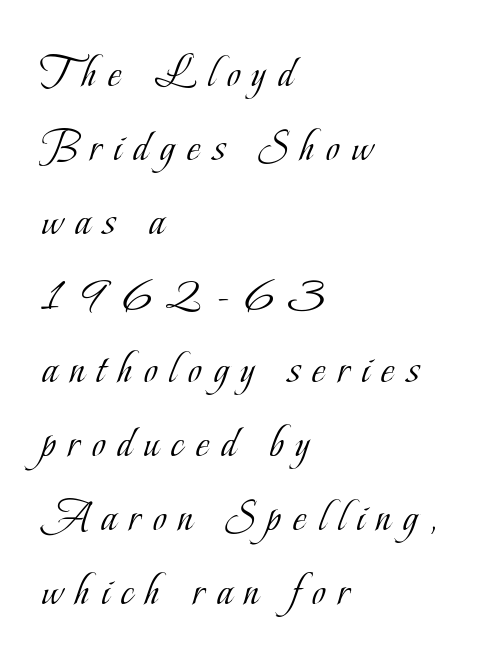
If you drew a ruler down the left edge, every line would touch it. To sum up the face: it has serifs. The letters advance in unequal steps, a hallmark of proportional type. Loose tracking; the words dissolve into strings of separated letters.
